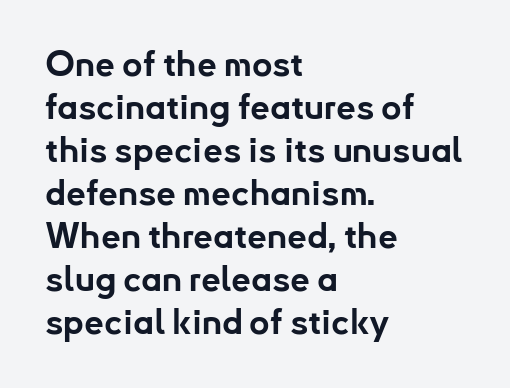
Lines of text with bare space underneath. The face used here has the dense, thick strokes of a bold. Reading down the block, your eye returns to a fixed left position each line. Notice how the stems are strictly vertical — no italics here.
